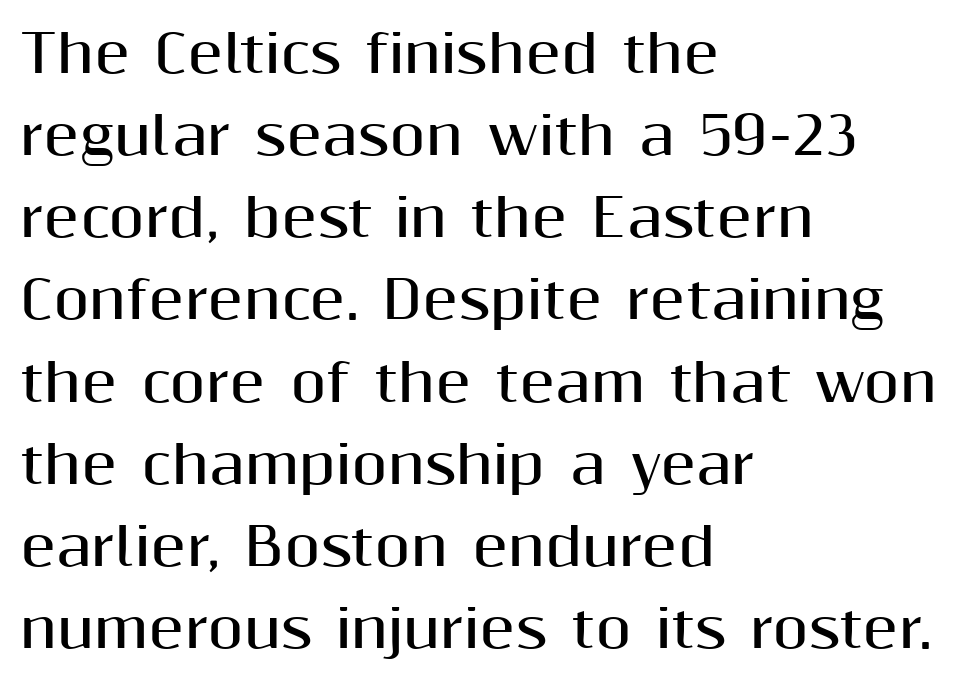
{"serif": "no", "italic": "no", "bold": "yes", "weight": "bold", "width": "normal", "stroke_contrast": "medium", "x_height": "medium", "monospaced": "no", "underline": "no", "align": "left", "line_spacing": "normal", "line_spacing_ratio": 1.58, "letter_spacing": "normal", "letter_spacing_em": 0.0, "glyph_px": 52}
